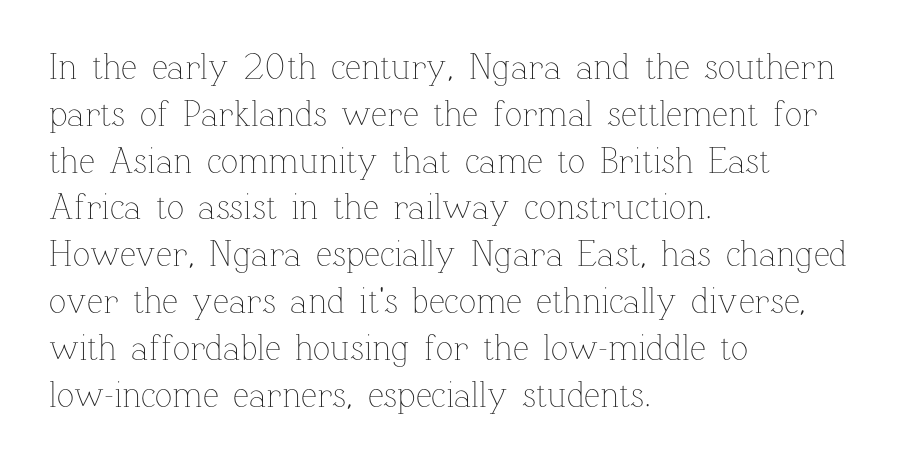
The image shows 36 px thin type, upright; set left-aligned, normal line spacing (1.3x), normal letter spacing, not underlined; low stroke contrast and a medium x-height.
